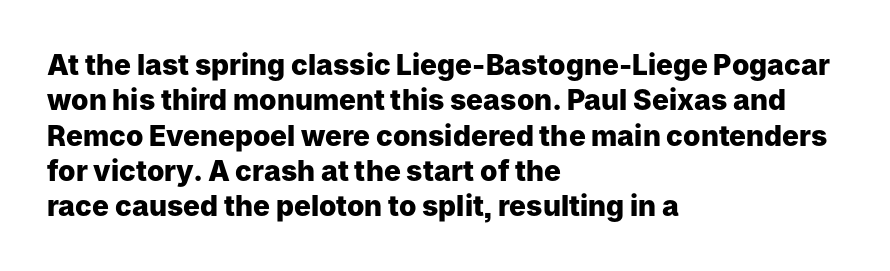
Glyph-to-glyph distance matches everyday printed text. Whoever set this chose a conventional vertical rhythm. Horizontally, the lines are justified to the leading edge only. The letters advance in unequal steps, a hallmark of proportional type.
